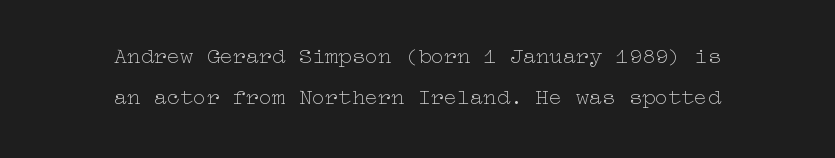
{"italic": "no", "bold": "no", "underline": "no", "align": "center", "line_spacing_ratio": 1.86, "letter_spacing": "normal", "letter_spacing_em": 0.0, "glyph_px": 22}
